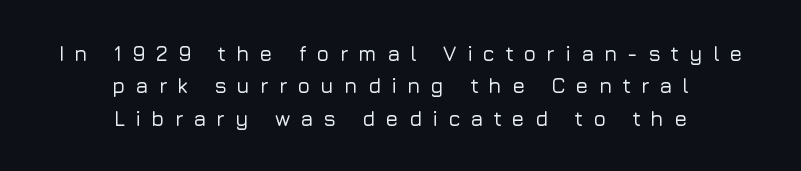
{"italic": "no", "underline": "no", "align": "center", "line_spacing": "normal", "line_spacing_ratio": 1.54, "letter_spacing": "wide", "letter_spacing_em": 0.48, "glyph_px": 21}
